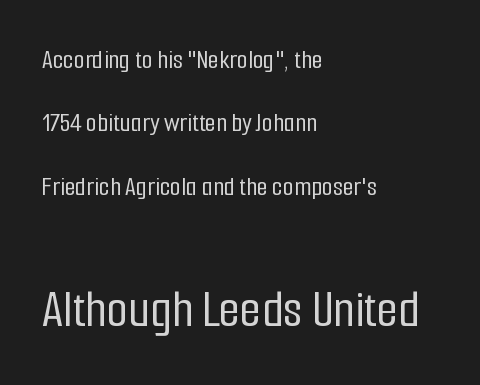
The image shows 55 px condensed sans-serif type, upright; set left-aligned, loose line spacing (2.26x), normal letter spacing, not underlined; the second (bottom) block is 1.96x larger; low stroke contrast and a medium x-height.
